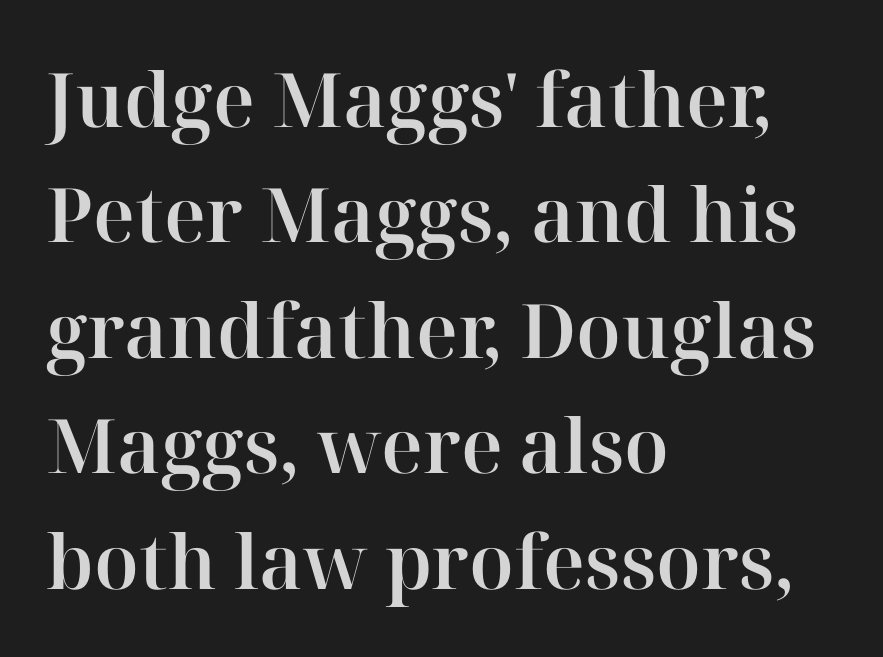
The string is rendered with underlining switched off. Type style note: has serifs. These lines are rendered in a variable-pitch font. Nope, not italic — everything's standing straight. Whoever set this chose a conventional vertical rhythm. Letter spacing: default.
